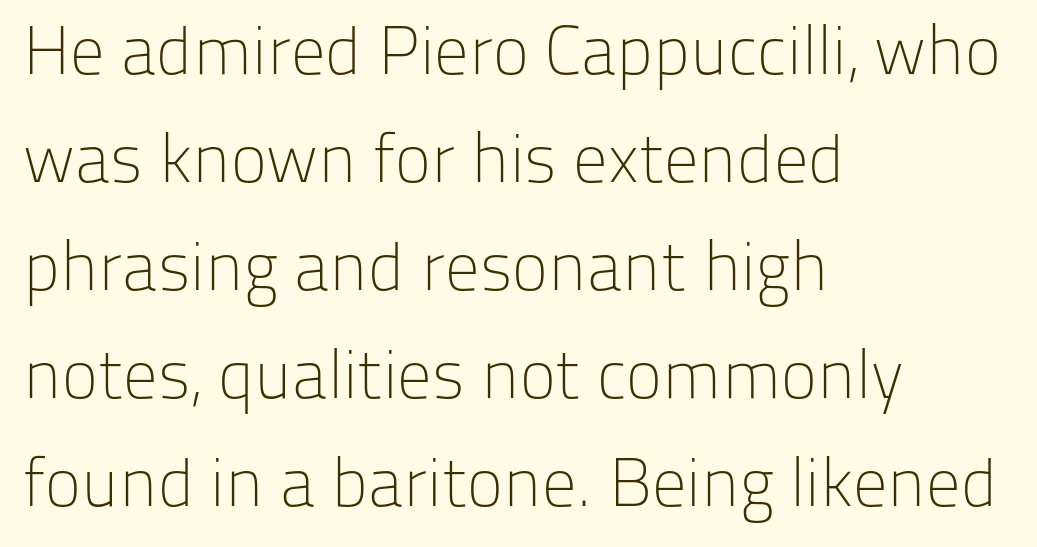
The image shows 68 px light sans-serif type, upright; set left-aligned, normal line spacing (1.59x), normal letter spacing, not underlined; low stroke contrast and a medium x-height.
